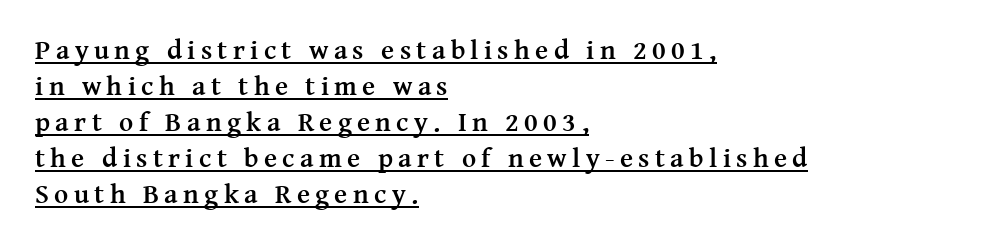
Q: Is the text bold? A: Yes.
Q: Is the text italic (slanted)? A: No, it is upright.
Q: Is the text underlined? A: Yes.
Q: How is the paragraph aligned? A: Left-aligned.
Q: Is the spacing between letters normal or unusually wide? A: Unusually wide.
Q: Is the spacing between lines tight, normal or loose? A: Normal.
